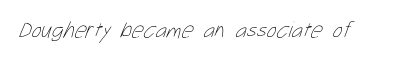
{"bold": "no", "underline": "no", "letter_spacing": "normal", "letter_spacing_em": 0.0, "glyph_px": 23}
